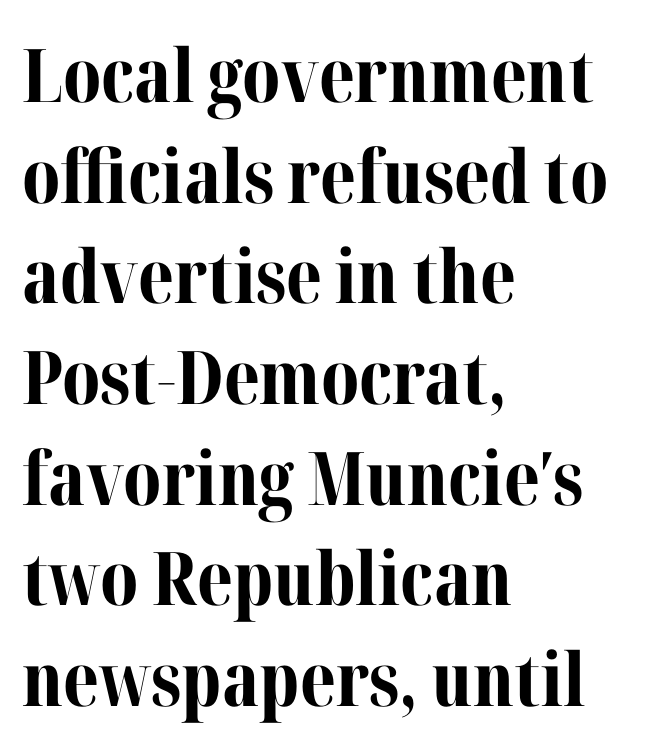
The image shows 74 px bold serif type, upright; set left-aligned, normal line spacing (1.36x), normal letter spacing, not underlined; medium stroke contrast and a medium x-height.
